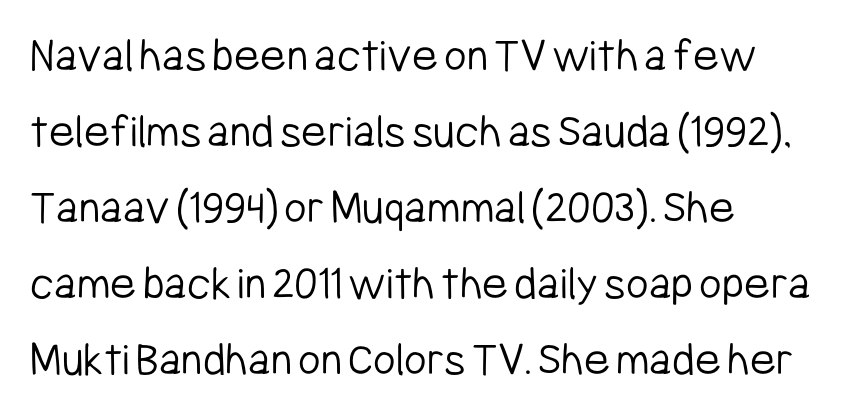
{"serif": "no", "italic": "no", "bold": "no", "weight": "light", "width": "condensed", "stroke_contrast": "low", "x_height": "medium", "monospaced": "no", "underline": "no", "align": "left", "line_spacing": "normal", "line_spacing_ratio": 1.55, "letter_spacing": "normal", "letter_spacing_em": 0.0, "glyph_px": 49}
